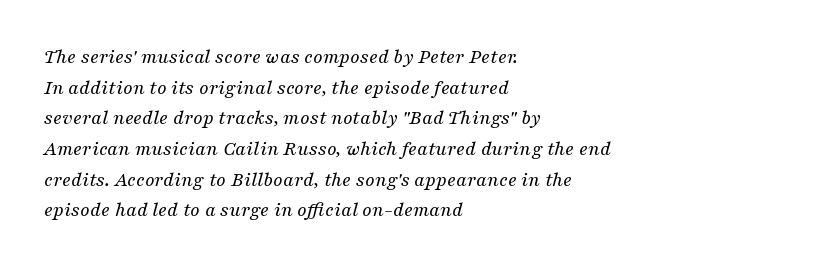
{"italic": "yes", "lean": "right", "slant_degrees": 16, "bold": "no", "underline": "no", "align": "left", "line_spacing": "normal", "line_spacing_ratio": 1.46, "letter_spacing": "normal", "letter_spacing_em": 0.0, "glyph_px": 21}
